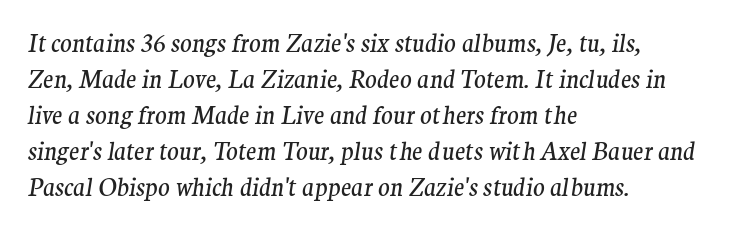
{"italic": "yes", "lean": "right", "slant_degrees": 9, "bold": "no", "underline": "no", "align": "left", "line_spacing": "normal", "line_spacing_ratio": 1.5, "letter_spacing": "normal", "letter_spacing_em": 0.0, "glyph_px": 24}
